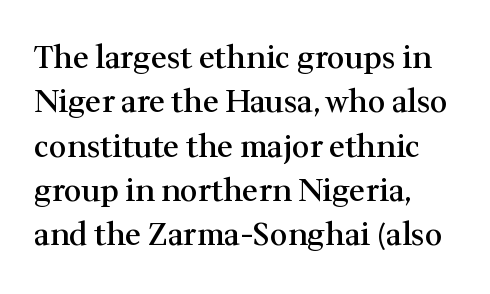
The image shows 31 px semibold serif type, upright; set left-aligned, normal line spacing (1.43x), normal letter spacing, not underlined; medium stroke contrast and a medium x-height.
